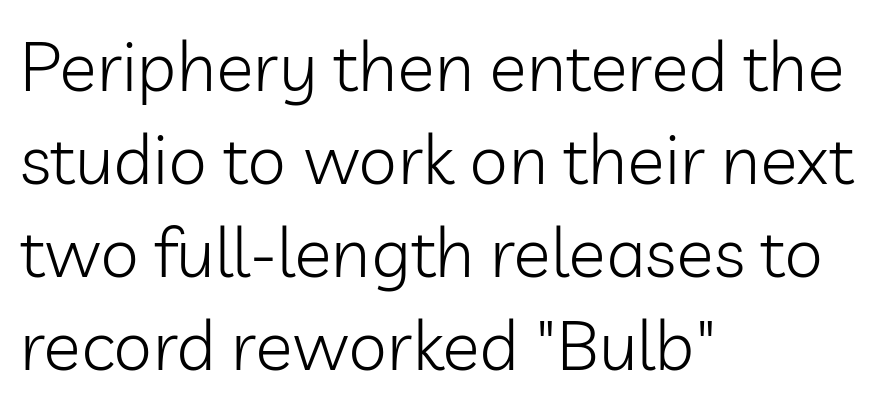
Q: Is the text bold? A: No.
Q: Is the text italic (slanted)? A: No, it is upright.
Q: Is the typeface a serif or a sans-serif typeface? A: Sans-serif.
Q: Is the text underlined? A: No.
Q: How is the paragraph aligned? A: Left-aligned.
Q: Is the spacing between letters normal or unusually wide? A: Normal.
Q: Is the spacing between lines tight, normal or loose? A: Normal.
Q: Width (condensed, normal, or wide)? A: Normal.
Q: Stroke contrast? A: Low.
Q: x-height? A: Medium.
Q: Monospaced? A: No.
